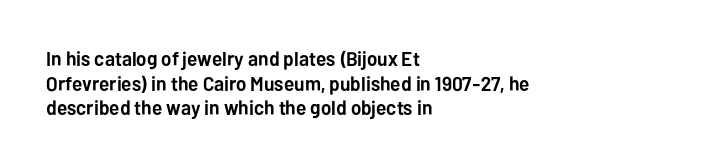
The foot of each line stays bare and open. The letters are bold, with thick, heavy strokes. The letters stand straight up with perfectly vertical stems. Compared with typical body copy, the letter spacing here is the same. These lines stack with their left ends in a neat column.
